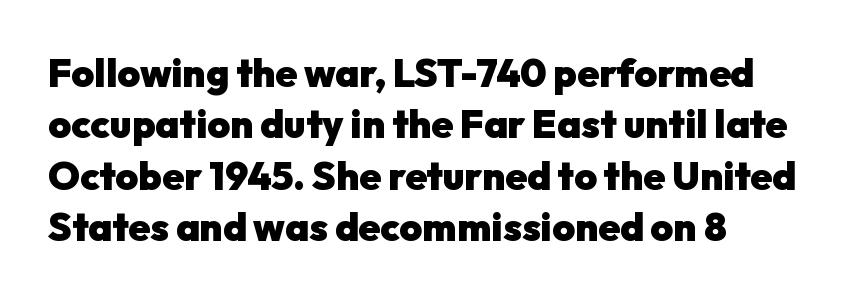
The image shows 39 px heavy sans-serif type, upright; set left-aligned, normal line spacing (1.32x), normal letter spacing, not underlined; low stroke contrast and a medium x-height.
